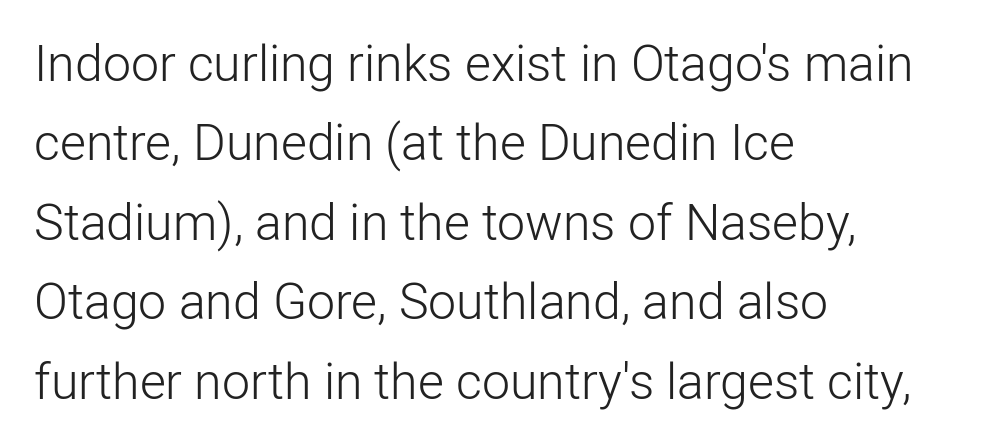
Each letter keeps its own natural width here, so spacing adapts to shape. This is sans-serif lettering, the kind often seen on screens and signage. The font sits on the lighter half of the weight spectrum, regular included. Italic? Not at all — the glyphs are vertical. The leading is moderate, giving the passage an even texture. Casual observation: everything's shoved over to the left.
